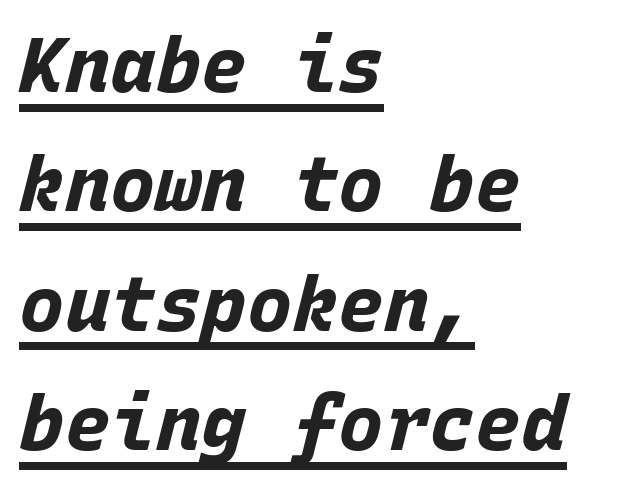
Q: Is the text bold? A: Yes.
Q: Is the text italic (slanted)? A: Yes, it leans right by about 15 degrees.
Q: Is the text underlined? A: Yes.
Q: How is the paragraph aligned? A: Left-aligned.
Q: Is the spacing between letters normal or unusually wide? A: Normal.
Q: Is the spacing between lines tight, normal or loose? A: Normal.
Q: Width (condensed, normal, or wide)? A: Normal.
Q: Stroke contrast? A: Low.
Q: x-height? A: Large.
Q: Monospaced? A: Yes.
